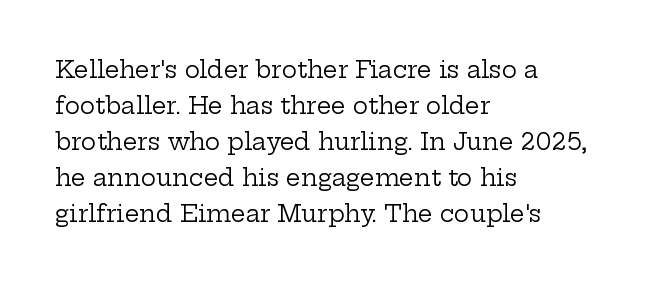
Nothing unusual about the tracking: characters are spaced as the font intends. The typesetter chose a ragged-right arrangement here. Vertical strokes here are truly vertical. In terms of leading, this rendering sits right in the middle.
